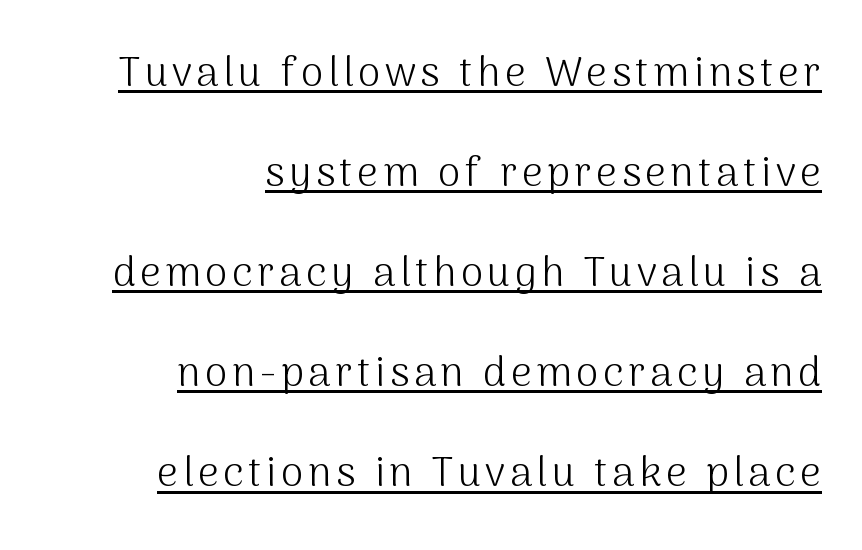
This sample is right-justified, so line beginnings fall wherever the words allow. This is the regular roman posture of the typeface. Ink coverage per letter is moderate at most. Varying glyph widths throughout — classic text-font behaviour.
